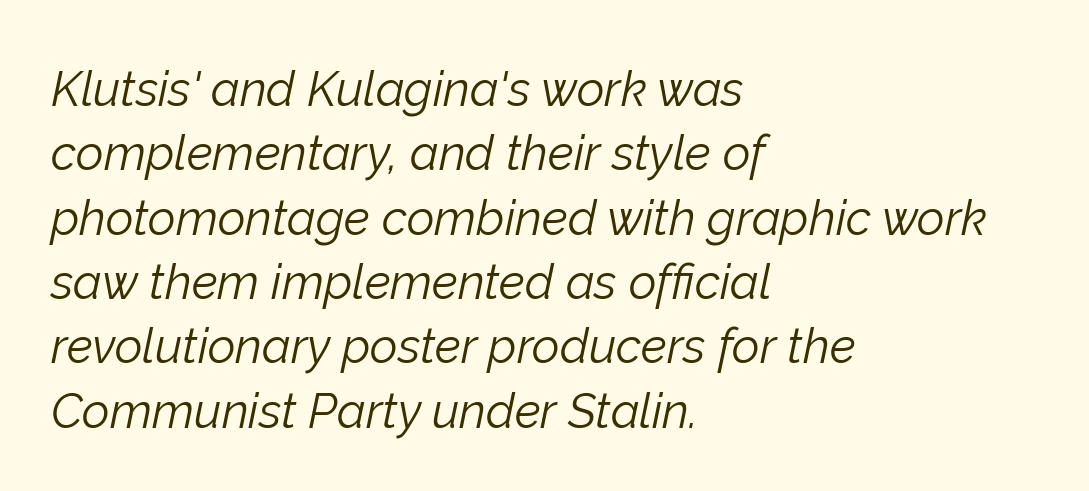
The image shows 48 px light type, italic (leaning right); set left-aligned, normal line spacing (1.34x), normal letter spacing, not underlined; low stroke contrast and a medium x-height.
